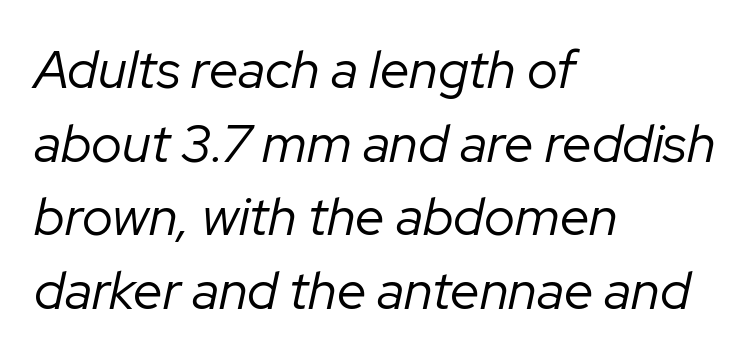
Nothing heavy about these letters — not bold at all. No extra tracking has been applied to these lines. The rag falls on the right side of this text block. Posture: slanted. The area under the type is left untouched. Character widths vary here, with narrow letters taking less room than wide ones.
